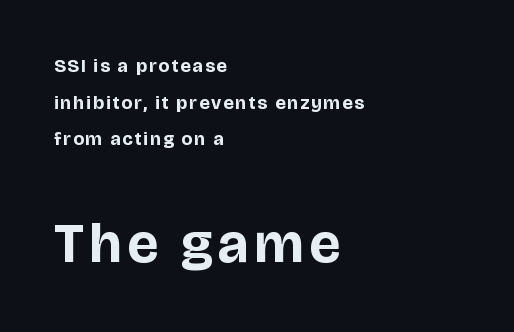
The image shows 56 px bold sans-serif type, upright; set left-aligned, loose line spacing (1.93x), not underlined; the second (bottom) block is 2.95x larger; low stroke contrast and a large x-height.
